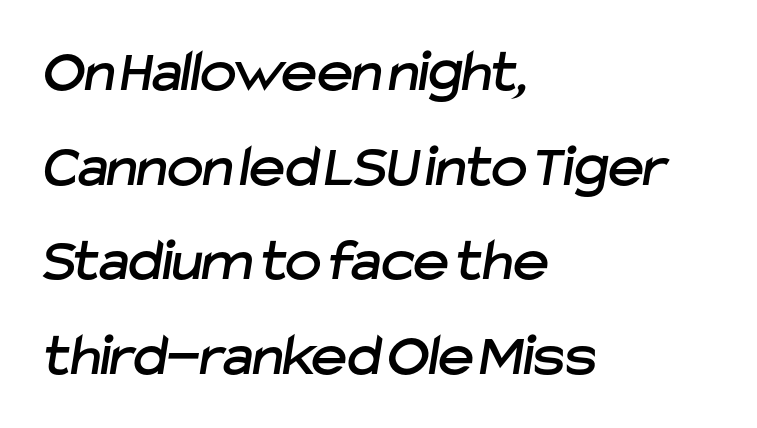
Q: Is the typeface a serif or a sans-serif typeface? A: Sans-serif.
Q: Is the text underlined? A: No.
Q: How is the paragraph aligned? A: Left-aligned.
Q: Is the spacing between letters normal or unusually wide? A: Normal.
Q: Is the spacing between lines tight, normal or loose? A: Normal.
Q: Width (condensed, normal, or wide)? A: Normal.
Q: Stroke contrast? A: Low.
Q: x-height? A: Medium.
Q: Monospaced? A: No.
